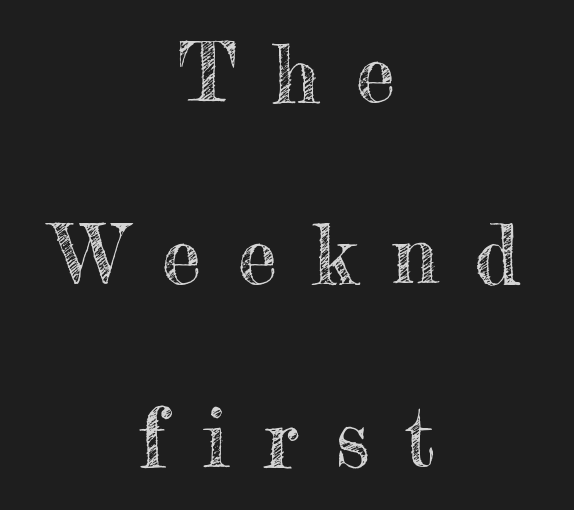
Does extra space separate the letters? Yes, quite a lot of it. Each new line begins a long way beneath the previous one. No word sits above an underline. Compared with a flush-left layout, this one balances lines on the center instead. The letters stand upright; this is a roman face. Each letter keeps its own natural width here, so spacing adapts to shape.
